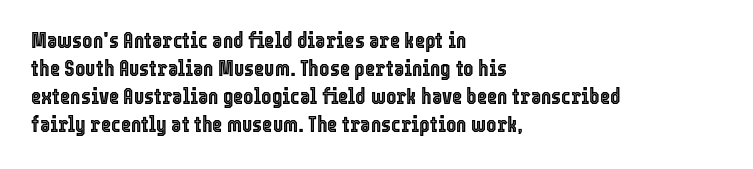
The image shows 22 px text type, upright; set left-aligned, normal line spacing (1.28x), normal letter spacing, not underlined.
